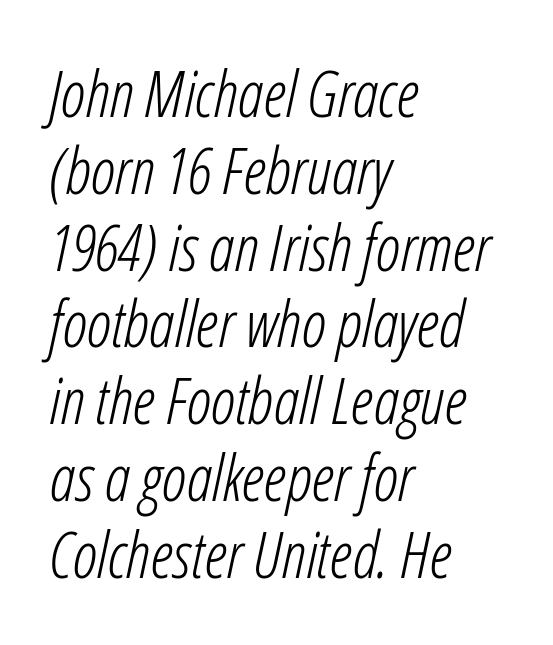
Q: Is the text bold? A: No.
Q: Is the text italic (slanted)? A: Yes, it leans right by about 12 degrees.
Q: Is the text underlined? A: No.
Q: How is the paragraph aligned? A: Left-aligned.
Q: Is the spacing between letters normal or unusually wide? A: Normal.
Q: Width (condensed, normal, or wide)? A: Condensed.
Q: Stroke contrast? A: Low.
Q: x-height? A: Medium.
Q: Monospaced? A: No.
